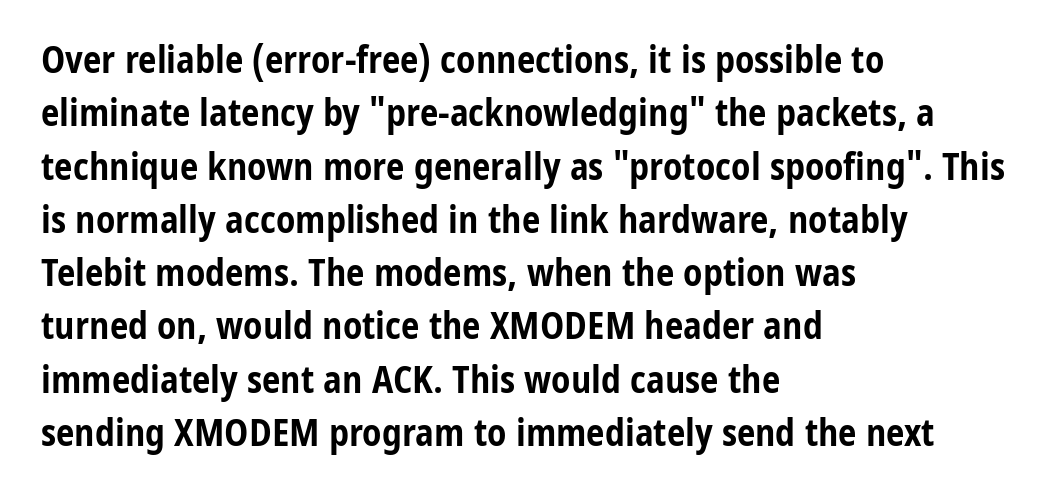
Q: Is the text bold? A: Yes.
Q: Is the text italic (slanted)? A: No, it is upright.
Q: Is the typeface a serif or a sans-serif typeface? A: Sans-serif.
Q: Is the text underlined? A: No.
Q: How is the paragraph aligned? A: Left-aligned.
Q: Is the spacing between letters normal or unusually wide? A: Normal.
Q: Is the spacing between lines tight, normal or loose? A: Normal.
Q: Width (condensed, normal, or wide)? A: Condensed.
Q: Stroke contrast? A: Low.
Q: x-height? A: Medium.
Q: Monospaced? A: No.
